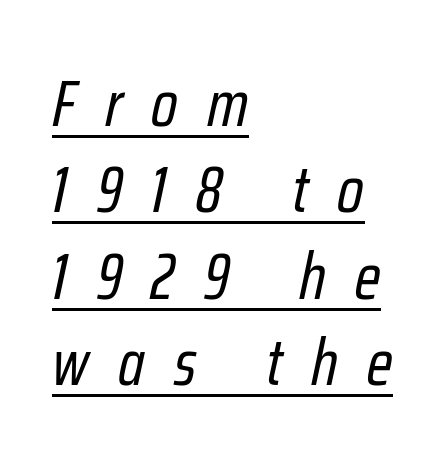
{"italic": "yes", "lean": "right", "slant_degrees": 12, "bold": "no", "weight": "regular", "width": "condensed", "stroke_contrast": "low", "x_height": "medium", "monospaced": "no", "underline": "yes", "align": "left", "line_spacing": "normal", "line_spacing_ratio": 1.33, "letter_spacing": "wide", "letter_spacing_em": 0.45, "glyph_px": 65}
